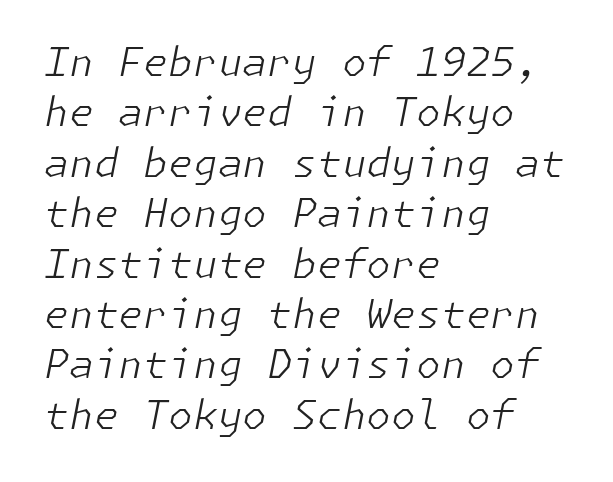
Q: Is the text bold? A: No.
Q: Is the text italic (slanted)? A: Yes, it leans right by about 11 degrees.
Q: Is the text underlined? A: No.
Q: How is the paragraph aligned? A: Left-aligned.
Q: Is the spacing between letters normal or unusually wide? A: Normal.
Q: Is the spacing between lines tight, normal or loose? A: Normal.
Q: Width (condensed, normal, or wide)? A: Normal.
Q: Stroke contrast? A: Low.
Q: x-height? A: Medium.
